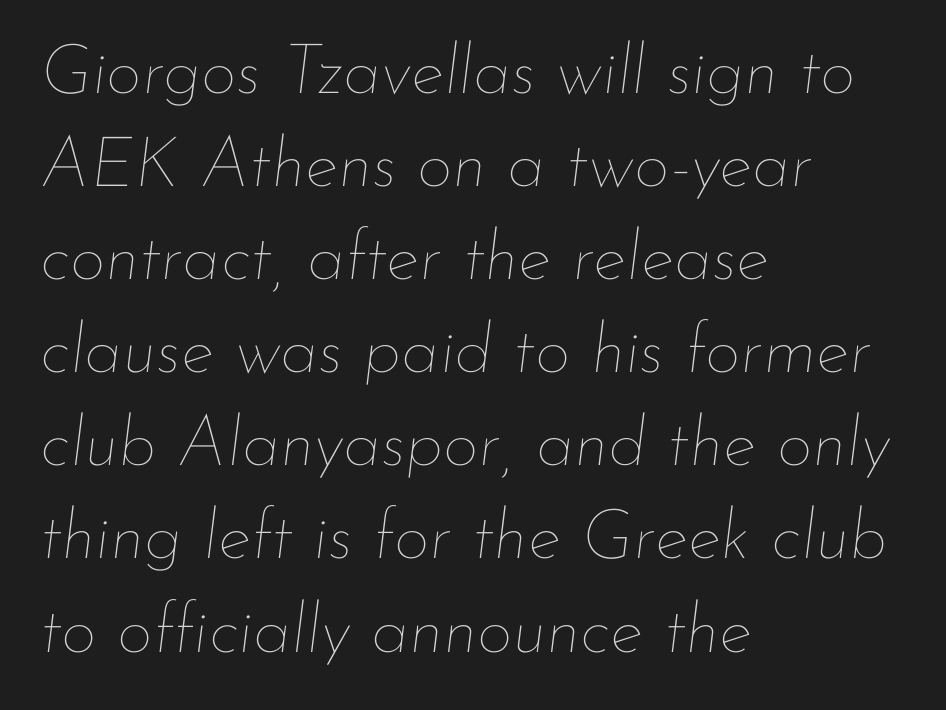
The image shows 70 px thin type, italic (leaning right); set left-aligned, normal line spacing (1.33x), normal letter spacing, not underlined; low stroke contrast and a small x-height.
